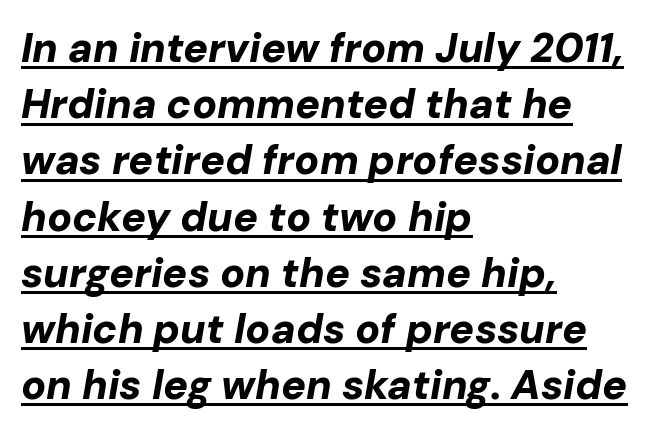
Observe the lean: these are italic letterforms. You could not count columns in this text — the font is proportionally spaced. Compared with a centered layout, this one pins lines to the left instead. One glance says typical: line gaps are just what's usual.
